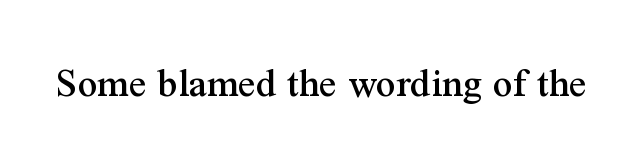
Q: Is the text italic (slanted)? A: No, it is upright.
Q: Is the typeface a serif or a sans-serif typeface? A: Serif.
Q: Is the text underlined? A: No.
Q: Is the spacing between letters normal or unusually wide? A: Normal.
Q: Width (condensed, normal, or wide)? A: Normal.
Q: Stroke contrast? A: Medium.
Q: x-height? A: Medium.
Q: Monospaced? A: No.
